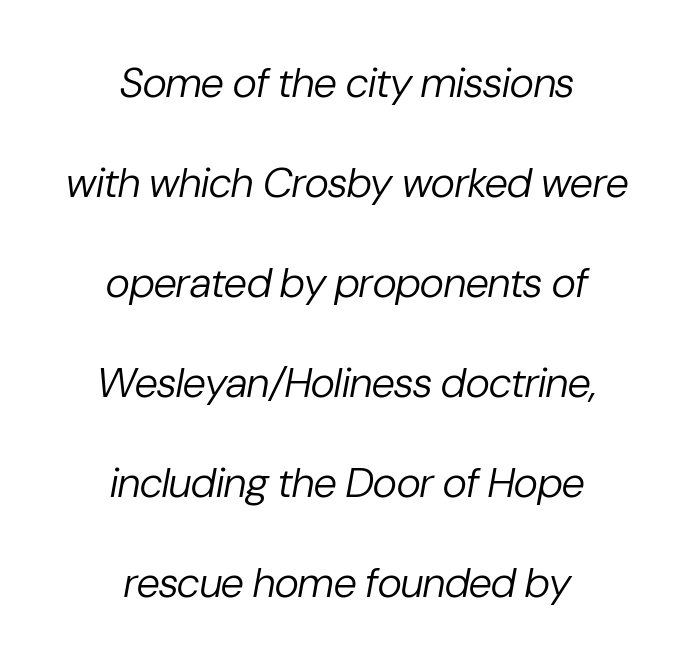
Layout note: lines centered. Weight: regular or lighter. Descender tails drop into unmarked territory. The rendering uses natural spacing where letterforms have individual widths. Rows of type keep a wide berth in the vertical direction.
